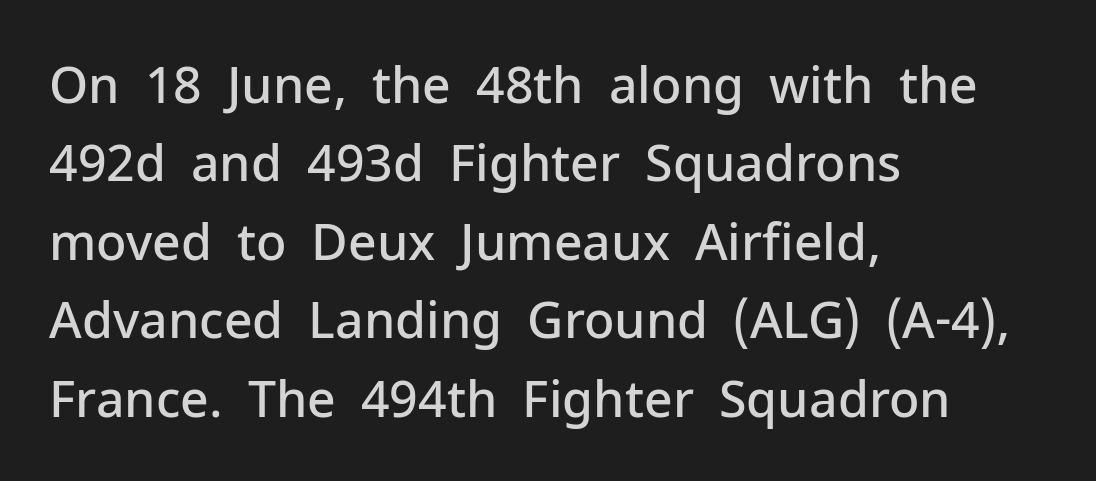
{"serif": "no", "italic": "no", "bold": "semi", "weight": "semibold", "width": "normal", "stroke_contrast": "low", "x_height": "medium", "monospaced": "no", "underline": "no", "align": "left", "line_spacing": "normal", "line_spacing_ratio": 1.57, "letter_spacing": "normal", "letter_spacing_em": 0.0, "glyph_px": 50}
